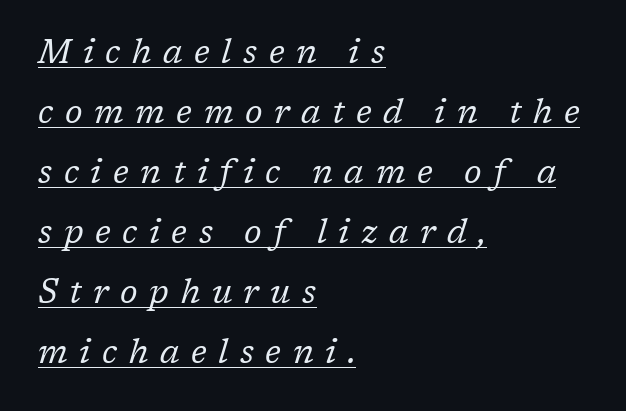
{"serif": "yes", "italic": "yes", "lean": "right", "slant_degrees": 17, "bold": "no", "weight": "regular", "width": "normal", "stroke_contrast": "low", "x_height": "medium", "monospaced": "no", "underline": "yes", "align": "left", "line_spacing_ratio": 1.82, "letter_spacing": "wide", "letter_spacing_em": 0.35, "glyph_px": 33}
